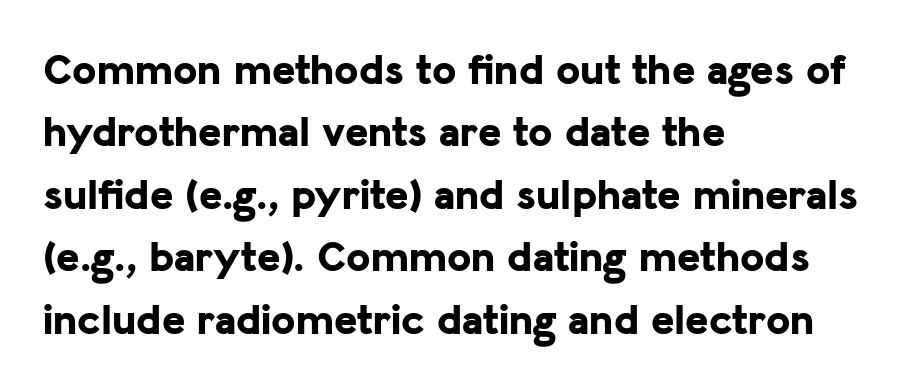
Q: Is the text bold? A: Yes.
Q: Is the text italic (slanted)? A: No, it is upright.
Q: Is the typeface a serif or a sans-serif typeface? A: Sans-serif.
Q: Is the text underlined? A: No.
Q: How is the paragraph aligned? A: Left-aligned.
Q: Is the spacing between letters normal or unusually wide? A: Normal.
Q: Is the spacing between lines tight, normal or loose? A: Normal.
Q: Width (condensed, normal, or wide)? A: Normal.
Q: Stroke contrast? A: Low.
Q: x-height? A: Medium.
Q: Monospaced? A: No.
